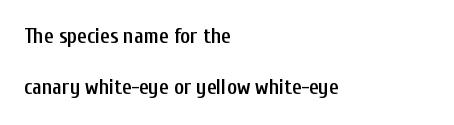
Underlining? Definitely not there. All the whitespace from short lines collects on the right. This is the regular roman posture of the typeface. Nobody touched the tracking dial on this one. How would I describe the line gaps? Wide and relaxed. Stroke thickness is moderately raised; the sample reads as semibold.
